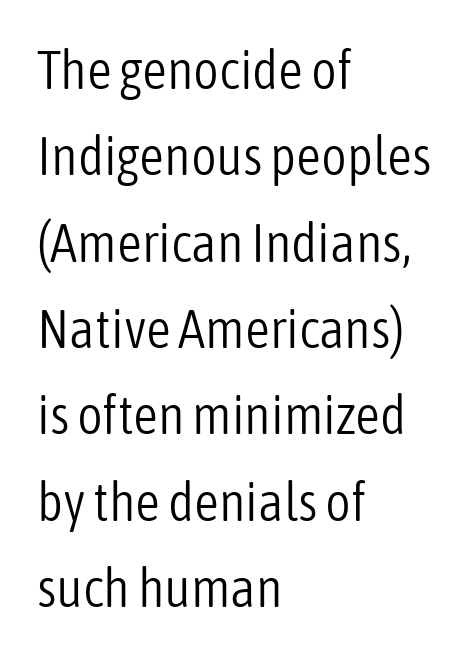
{"serif": "no", "italic": "no", "bold": "no", "weight": "light", "width": "condensed", "stroke_contrast": "low", "x_height": "medium", "monospaced": "no", "underline": "no", "align": "left", "line_spacing": "normal", "line_spacing_ratio": 1.57, "letter_spacing": "normal", "letter_spacing_em": 0.0, "glyph_px": 55}
